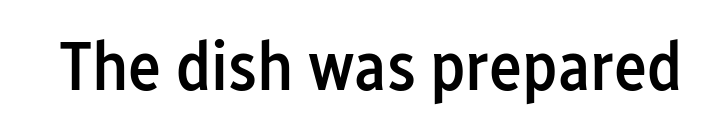
{"serif": "no", "italic": "no", "bold": "semi", "weight": "semibold", "width": "condensed", "stroke_contrast": "low", "x_height": "medium", "monospaced": "no", "underline": "no", "letter_spacing": "normal", "letter_spacing_em": 0.0, "glyph_px": 70}
